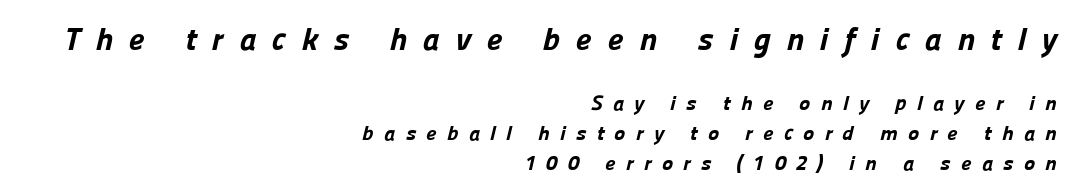
Q: Is the text bold? A: Yes.
Q: Is the typeface a serif or a sans-serif typeface? A: Sans-serif.
Q: Is the text underlined? A: No.
Q: How is the paragraph aligned? A: Right-aligned.
Q: Is the spacing between letters normal or unusually wide? A: Unusually wide.
Q: Is the spacing between lines tight, normal or loose? A: Normal.
Q: Which block of text is set in a larger size, the first (top) or the second (bottom)? A: The first (top) one.
Q: Width (condensed, normal, or wide)? A: Normal.
Q: Stroke contrast? A: Low.
Q: x-height? A: Medium.
Q: Monospaced? A: No.
